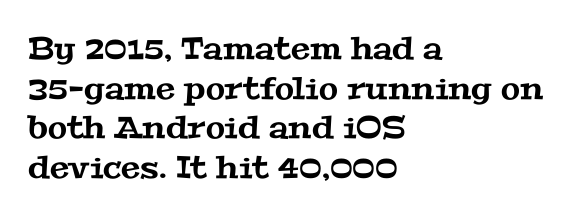
Q: Is the typeface a serif or a sans-serif typeface? A: Serif.
Q: Is the text underlined? A: No.
Q: How is the paragraph aligned? A: Left-aligned.
Q: Is the spacing between letters normal or unusually wide? A: Normal.
Q: Is the spacing between lines tight, normal or loose? A: Normal.
Q: Width (condensed, normal, or wide)? A: Wide.
Q: Stroke contrast? A: Medium.
Q: x-height? A: Medium.
Q: Monospaced? A: No.
